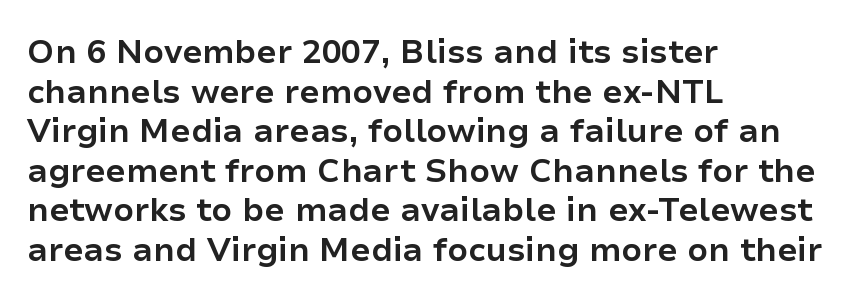
{"serif": "no", "italic": "no", "bold": "yes", "weight": "bold", "width": "normal", "stroke_contrast": "low", "x_height": "medium", "monospaced": "no", "underline": "no", "align": "left", "line_spacing_ratio": 1.2, "letter_spacing": "normal", "letter_spacing_em": 0.0, "glyph_px": 33}
